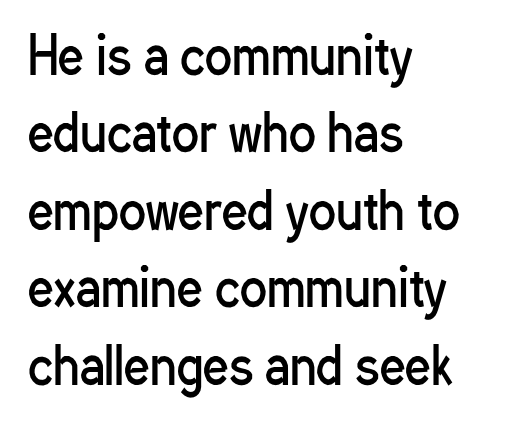
{"serif": "no", "italic": "no", "bold": "no", "weight": "regular", "width": "condensed", "stroke_contrast": "low", "x_height": "medium", "monospaced": "no", "underline": "no", "align": "left", "line_spacing": "normal", "line_spacing_ratio": 1.55, "letter_spacing": "normal", "letter_spacing_em": 0.0, "glyph_px": 50}
